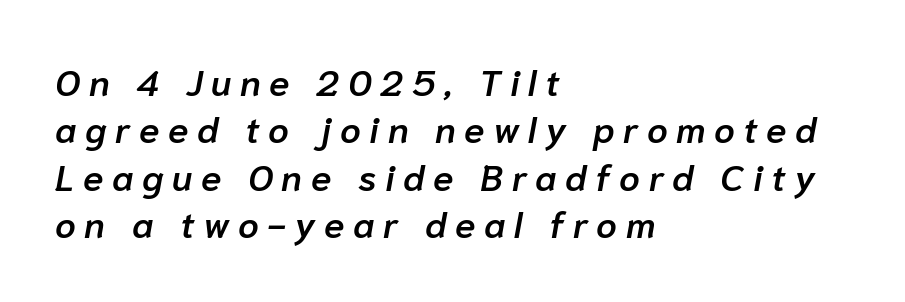
There's an unmistakable incline to the writing here. The line texture is sparse and dotted thanks to wide tracking. Lines of text with bare space underneath. Line starts are locked; line ends wander. A typesetter would call this proportional, since set widths differ per character. Each glyph is drawn with semibold strokes, heavier than normal yet not fully bold.
